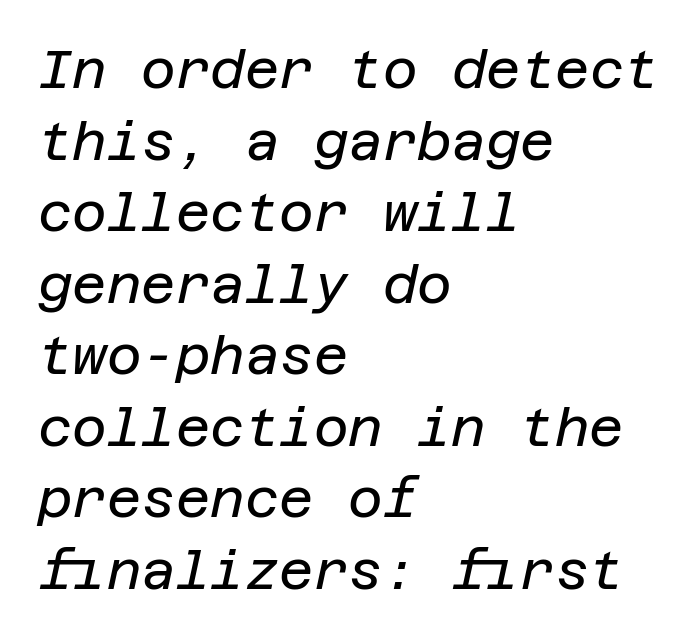
Glance below the letters and you will spot only blank space. The space between consecutive lines is moderate. Caption: standard tracking, unaltered. No heavy texture on the line: the type isn't bold. The typesetter chose a ragged-right arrangement here.
